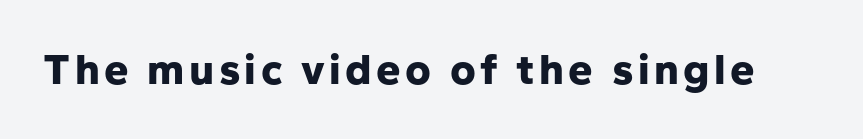
The image shows 44 px bold sans-serif type, upright; set not underlined; low stroke contrast and a medium x-height.
